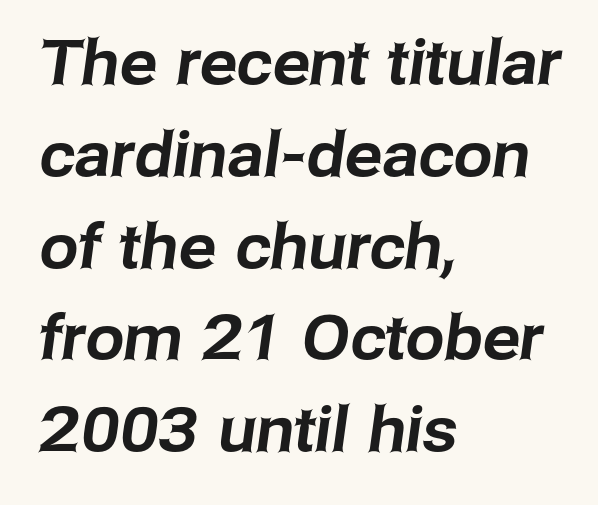
{"serif": "no", "width": "normal", "stroke_contrast": "low", "x_height": "medium", "monospaced": "no", "underline": "no", "align": "left", "line_spacing": "normal", "line_spacing_ratio": 1.48, "letter_spacing": "normal", "letter_spacing_em": 0.0, "glyph_px": 62}
